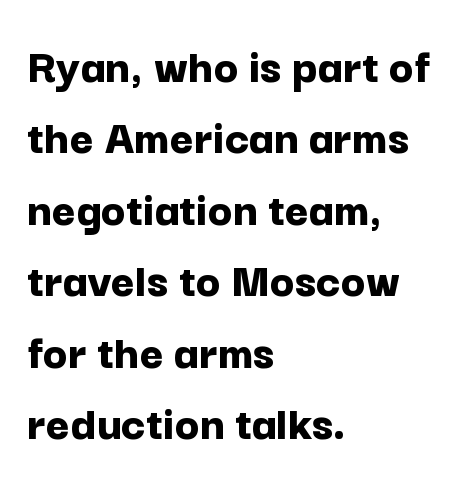
{"serif": "no", "italic": "no", "bold": "yes", "weight": "bold", "width": "normal", "stroke_contrast": "low", "x_height": "medium", "monospaced": "no", "underline": "no", "align": "left", "line_spacing": "normal", "line_spacing_ratio": 1.4, "letter_spacing": "normal", "letter_spacing_em": 0.0, "glyph_px": 51}
